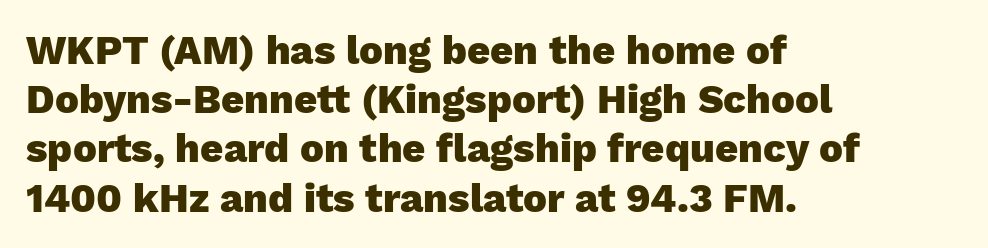
Caption: multi-line text, flush left, ragged right. The font is running at its bold setting. The passage shown has conventional tracking throughout. Does the lettering tilt? It doesn't — this is upright.
